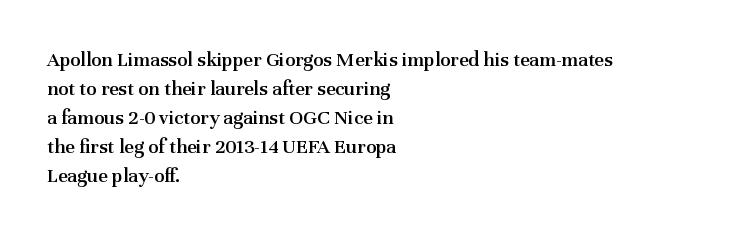
These lines keep a tight, regular rhythm from letter to letter. If you drew a ruler down the left edge, every line would touch it. Compared with an ordinary text face, these strokes are moderately heavier — a semibold. Whoever set this chose a conventional vertical rhythm. The glyphs are unaccompanied by any horizontal stroke below them.
